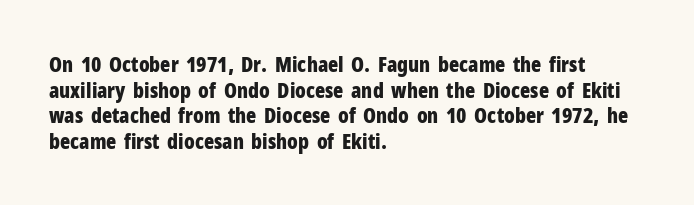
Is there any slant? The stems are plumb. The zone under the glyphs is completely vacant. Caption: bold face, heavy strokes. Each word holds together tightly as a unit, with standard inter-letter gaps. Does the copy run flush right? No — it runs flush left.
